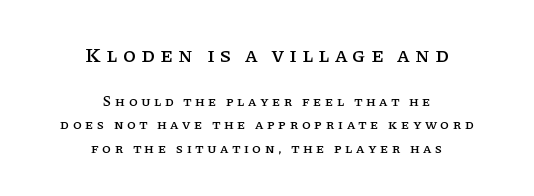
{"italic": "no", "underline": "no", "align": "center", "line_spacing": "normal", "line_spacing_ratio": 1.67, "letter_spacing": "wide", "letter_spacing_em": 0.25, "larger_block": "first", "size_ratio": 1.5, "glyph_px": 21}
